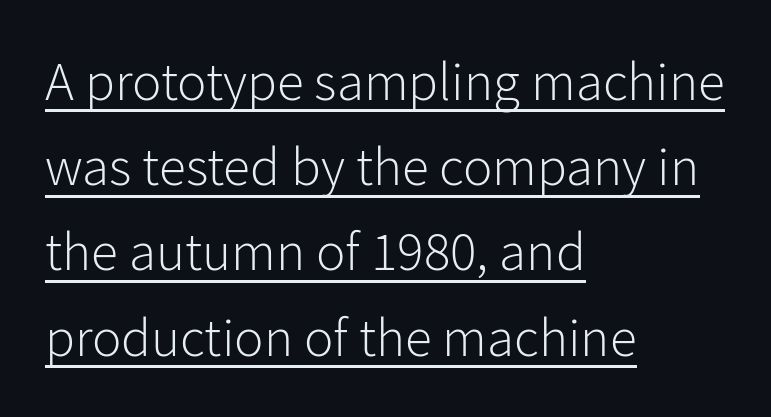
Q: Is the text bold? A: No.
Q: Is the text italic (slanted)? A: No, it is upright.
Q: Is the typeface a serif or a sans-serif typeface? A: Sans-serif.
Q: Is the text underlined? A: Yes.
Q: How is the paragraph aligned? A: Left-aligned.
Q: Is the spacing between letters normal or unusually wide? A: Normal.
Q: Is the spacing between lines tight, normal or loose? A: Normal.
Q: Width (condensed, normal, or wide)? A: Normal.
Q: Stroke contrast? A: Low.
Q: x-height? A: Medium.
Q: Monospaced? A: No.
